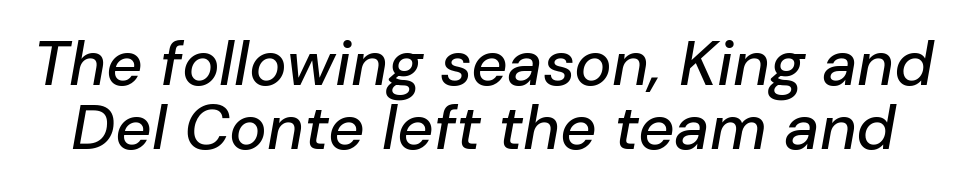
Q: Is the text italic (slanted)? A: Yes, it leans right by about 10 degrees.
Q: Is the text underlined? A: No.
Q: Is the spacing between letters normal or unusually wide? A: Normal.
Q: Is the spacing between lines tight, normal or loose? A: Tight.
Q: Width (condensed, normal, or wide)? A: Normal.
Q: Stroke contrast? A: Low.
Q: x-height? A: Medium.
Q: Monospaced? A: No.
